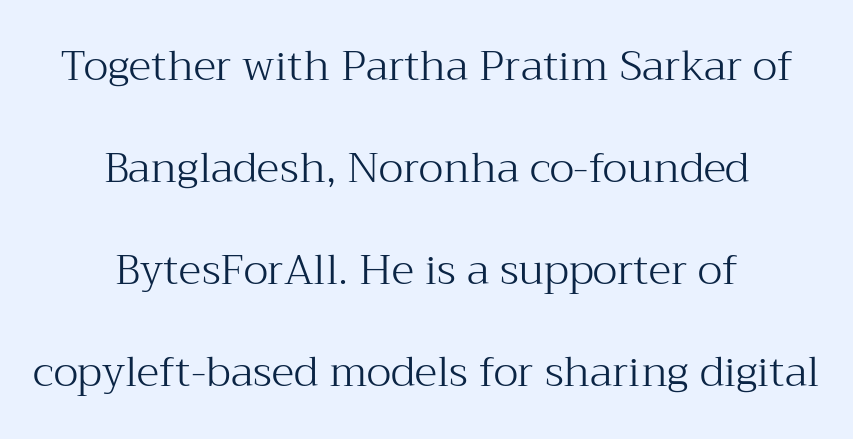
The image shows 42 px light serif type, upright; set centered, loose line spacing (2.43x), normal letter spacing, not underlined; medium stroke contrast and a medium x-height.
